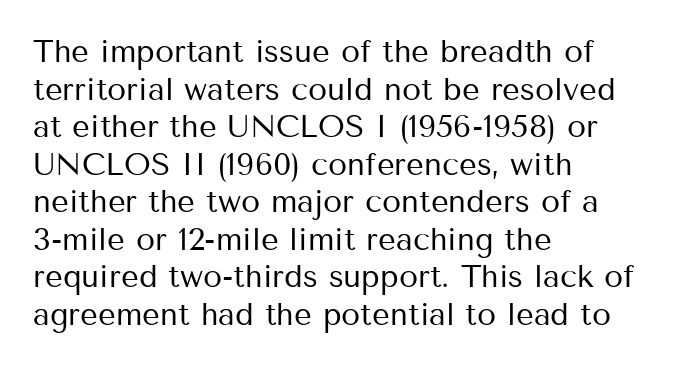
Each word holds together tightly as a unit, with standard inter-letter gaps. The letters advance in unequal steps, a hallmark of proportional type. No feet cap the strokes, marking this as sans-serif type. Compared with a centered layout, this one pins lines to the left instead.
